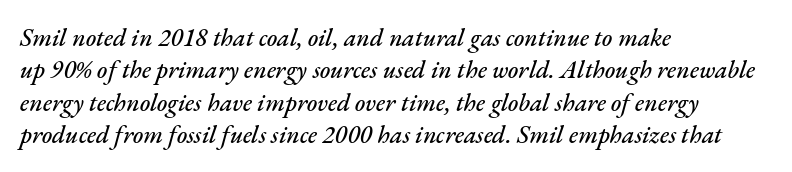
The image shows 25 px text type, italic (leaning right); set left-aligned, normal line spacing (1.3x), normal letter spacing, not underlined.
